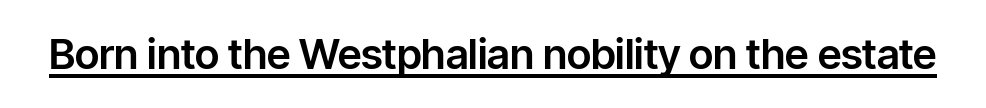
{"serif": "no", "italic": "no", "width": "normal", "stroke_contrast": "low", "x_height": "medium", "monospaced": "no", "underline": "yes", "letter_spacing": "normal", "letter_spacing_em": 0.0, "glyph_px": 42}
